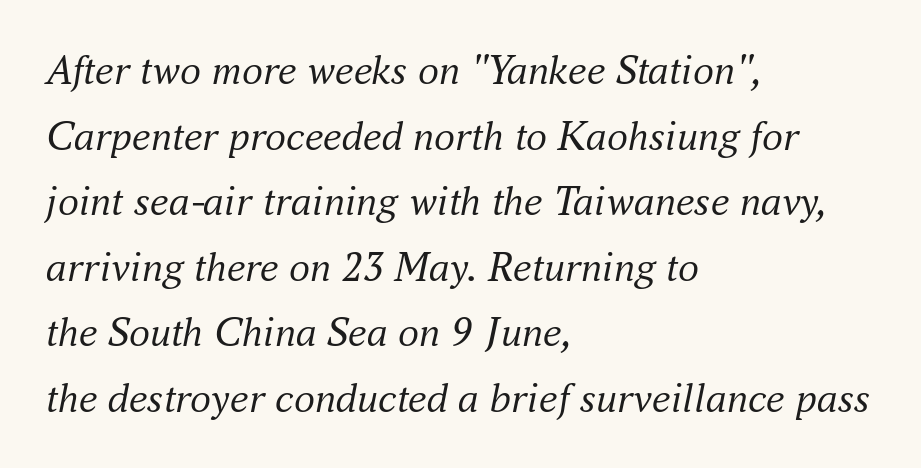
The image shows 42 px regular-weight serif type, italic (leaning right); set left-aligned, normal line spacing (1.56x), normal letter spacing, not underlined; medium stroke contrast and a small x-height.
